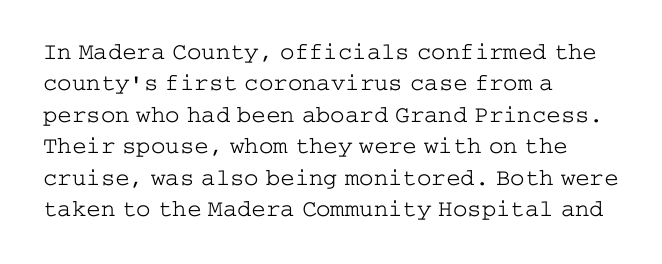
{"italic": "no", "bold": "no", "underline": "no", "align": "left", "line_spacing": "normal", "line_spacing_ratio": 1.31, "letter_spacing": "normal", "letter_spacing_em": 0.0, "glyph_px": 24}
